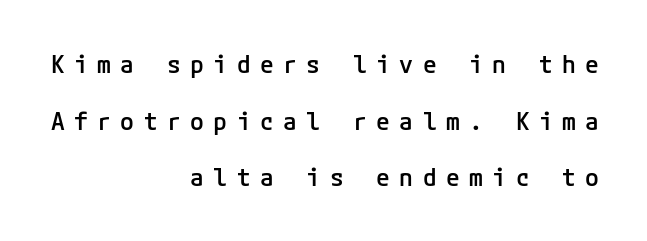
{"italic": "no", "bold": "semi", "underline": "no", "align": "right", "line_spacing": "loose", "line_spacing_ratio": 2.27, "letter_spacing": "wide", "letter_spacing_em": 0.38, "glyph_px": 25}
